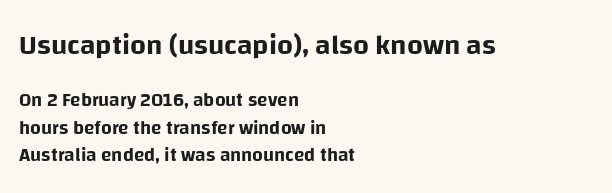
What stands out about the letter spacing? Nothing — it is the standard amount. The typography opts for an upright posture over an oblique one. Here the designer chose a conventional face with non-uniform glyph widths. Character size in the leading block exceeds that of the trailing block.
